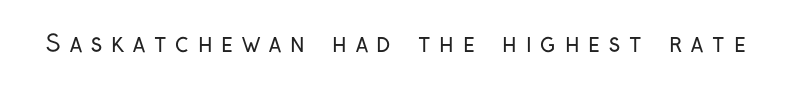
How are the letters spaced? Widely, with obvious added tracking. No chunkiness to these letters — they're not bold. Notice how the stems are strictly vertical — no italics here. The strip under each line holds only bare page.
